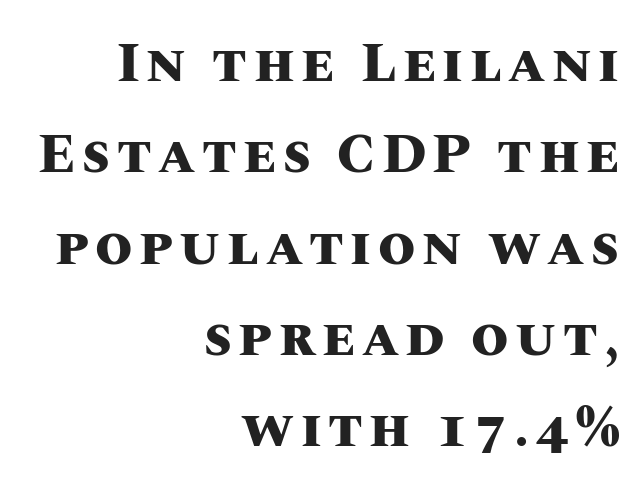
Q: Is the text bold? A: Yes.
Q: Is the text italic (slanted)? A: No, it is upright.
Q: Is the text underlined? A: No.
Q: How is the paragraph aligned? A: Right-aligned.
Q: Is the spacing between lines tight, normal or loose? A: Normal.
Q: Width (condensed, normal, or wide)? A: Normal.
Q: Stroke contrast? A: Medium.
Q: x-height? A: Large.
Q: Monospaced? A: No.
